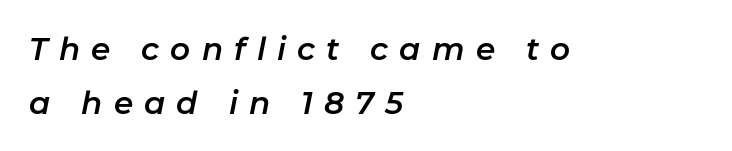
{"italic": "yes", "lean": "right", "slant_degrees": 11, "width": "normal", "stroke_contrast": "low", "x_height": "medium", "monospaced": "no", "underline": "no", "align": "left", "line_spacing_ratio": 1.74, "letter_spacing": "wide", "letter_spacing_em": 0.36, "glyph_px": 31}
